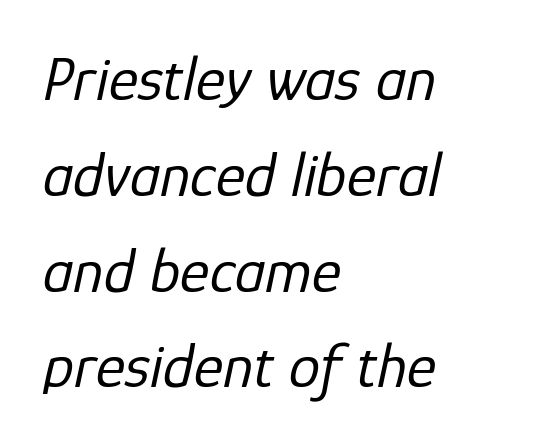
Q: Is the text bold? A: No.
Q: Is the text italic (slanted)? A: Yes, it leans right by about 12 degrees.
Q: Is the text underlined? A: No.
Q: How is the paragraph aligned? A: Left-aligned.
Q: Is the spacing between letters normal or unusually wide? A: Normal.
Q: Is the spacing between lines tight, normal or loose? A: Normal.
Q: Width (condensed, normal, or wide)? A: Normal.
Q: Stroke contrast? A: Low.
Q: x-height? A: Medium.
Q: Monospaced? A: No.
